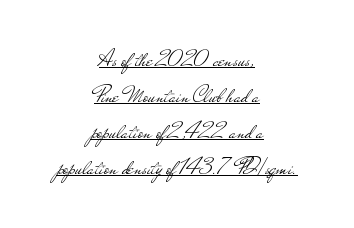
Q: Is the text bold? A: No.
Q: Is the text italic (slanted)? A: Yes.
Q: Is the text underlined? A: Yes.
Q: How is the paragraph aligned? A: Centered.
Q: Is the spacing between letters normal or unusually wide? A: Normal.
Q: Is the spacing between lines tight, normal or loose? A: Normal.
